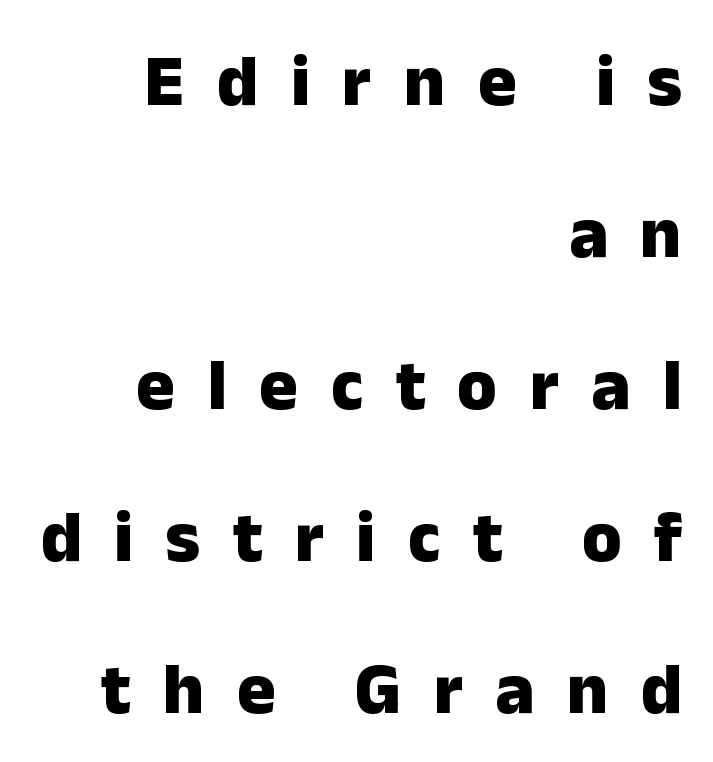
Each letter keeps its own natural width here, so spacing adapts to shape. The block of text is sparse from top to bottom, with ample space between rows. No word sits above an underline. Reading down the block, your eye finds every line finishing at a fixed right position. Every character sits straight up, as roman type does. The font is running at its bold setting.
